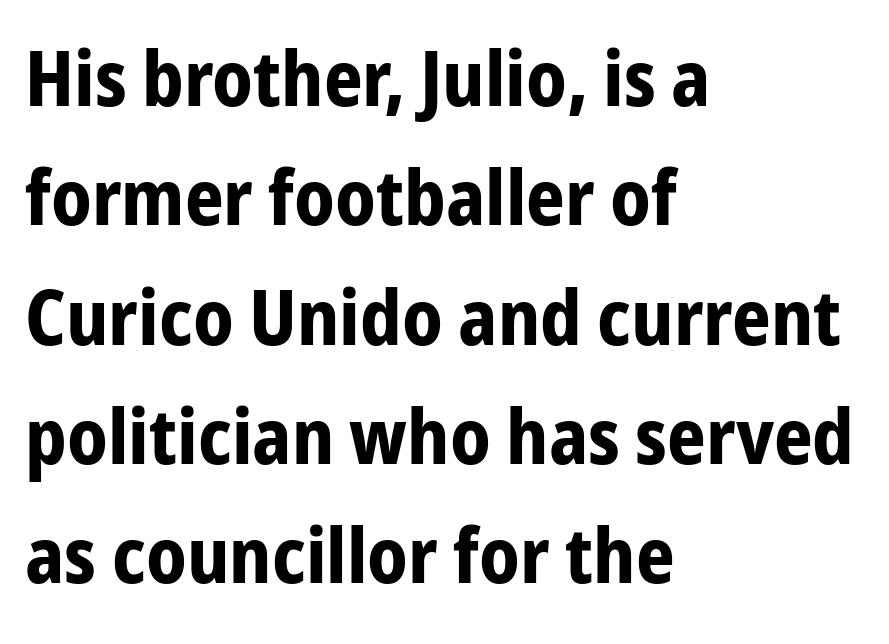
No italicization has been applied; the sample stays upright. Descender tails drop into unmarked territory. This block has exactly the height ordinary leading produces. Note the varied advance widths — an 'i' is clearly narrower than an 'm'.
